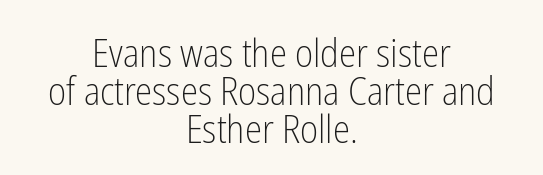
Posture: vertical. Check where the strokes stop: nothing finishes them off — pure sans. Layout note: lines centered. No extra tracking has been applied to these lines. This rendering features lettering with no underline. Varying glyph widths throughout — classic text-font behaviour.
